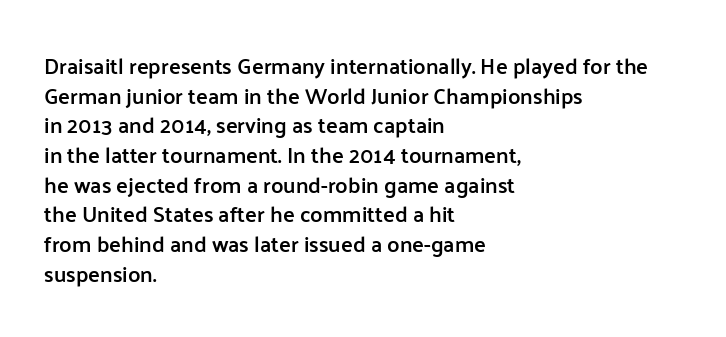
No word sits above an underline. Look at the stroke-to-counter ratio: somewhat heavy, a semibold. When letters stand straight like this, we call the style roman or upright. Observe the ordinary spacing: letters are neighbours, not strangers. The space between consecutive lines is moderate.
